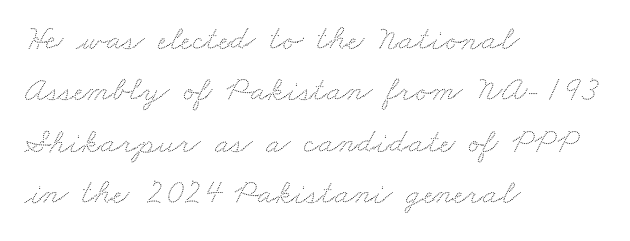
Q: Is the text underlined? A: No.
Q: How is the paragraph aligned? A: Left-aligned.
Q: Is the spacing between letters normal or unusually wide? A: Normal.
Q: Is the spacing between lines tight, normal or loose? A: Normal.
Q: Width (condensed, normal, or wide)? A: Wide.
Q: Stroke contrast? A: Low.
Q: x-height? A: Small.
Q: Monospaced? A: No.
